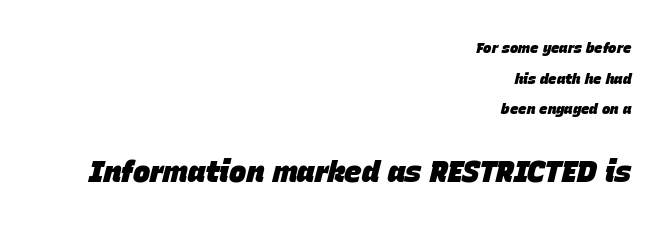
Q: Is the text bold? A: Yes.
Q: Is the text italic (slanted)? A: Yes, it leans right by about 15 degrees.
Q: Is the text underlined? A: No.
Q: How is the paragraph aligned? A: Right-aligned.
Q: Is the spacing between letters normal or unusually wide? A: Normal.
Q: Is the spacing between lines tight, normal or loose? A: Loose.
Q: Which block of text is set in a larger size, the first (top) or the second (bottom)? A: The second (bottom) one.
Q: Width (condensed, normal, or wide)? A: Normal.
Q: Stroke contrast? A: Low.
Q: x-height? A: Large.
Q: Monospaced? A: No.
